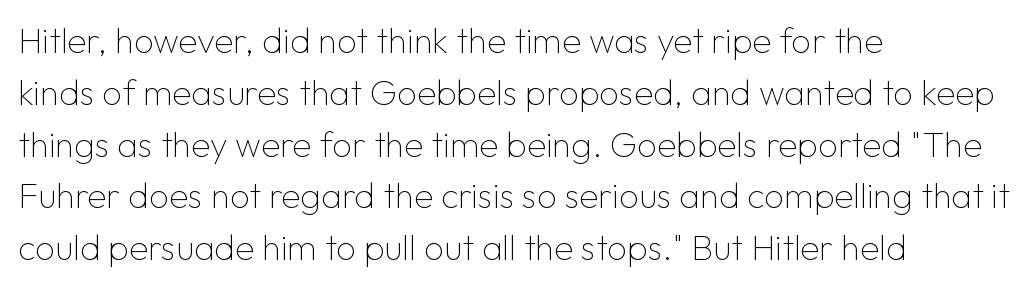
Q: Is the text bold? A: No.
Q: Is the text italic (slanted)? A: No, it is upright.
Q: Is the typeface a serif or a sans-serif typeface? A: Sans-serif.
Q: Is the text underlined? A: No.
Q: How is the paragraph aligned? A: Left-aligned.
Q: Is the spacing between letters normal or unusually wide? A: Normal.
Q: Is the spacing between lines tight, normal or loose? A: Normal.
Q: Width (condensed, normal, or wide)? A: Normal.
Q: Stroke contrast? A: Low.
Q: x-height? A: Medium.
Q: Monospaced? A: No.
